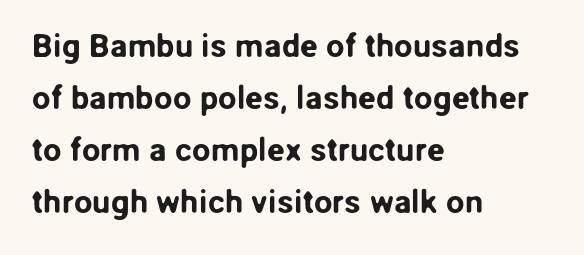
You could not count columns in this text — the font is proportionally spaced. Notice how the passage keeps a crisp vertical edge on the left only. The rows are spaced the way most documents space them. Nothing sits at the stroke ends, so this counts as sans-serif. Observe the ordinary spacing: letters are neighbours, not strangers.
